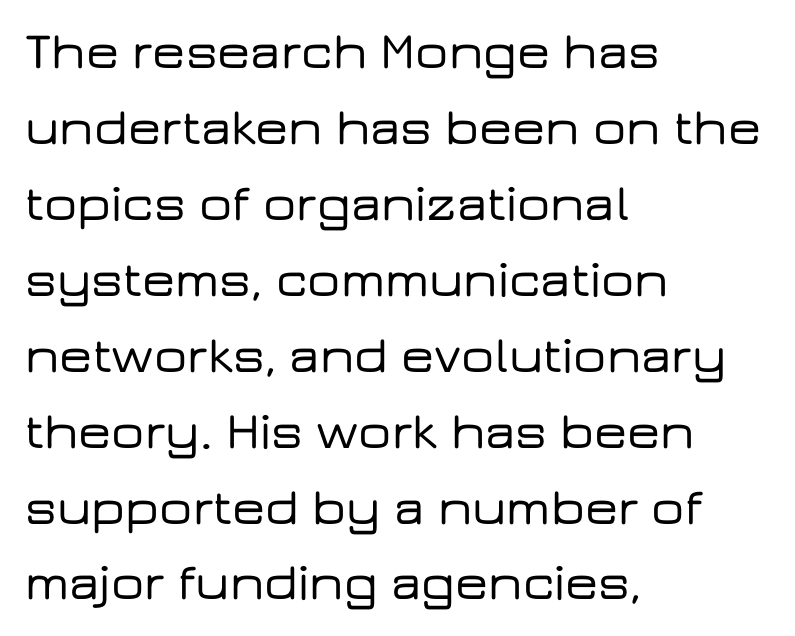
{"serif": "no", "italic": "no", "width": "wide", "stroke_contrast": "low", "x_height": "medium", "monospaced": "no", "underline": "no", "align": "left", "line_spacing": "normal", "line_spacing_ratio": 1.46, "letter_spacing": "normal", "letter_spacing_em": 0.0, "glyph_px": 52}
